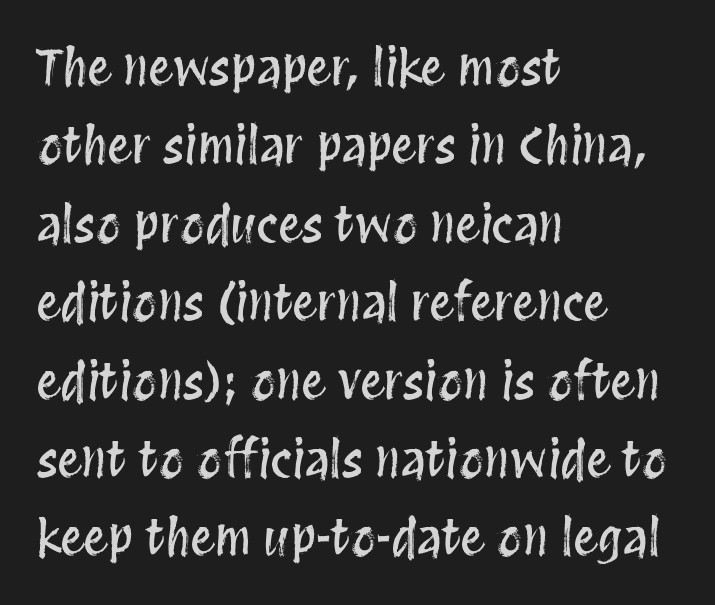
The image shows 49 px condensed type, upright; set left-aligned, normal line spacing (1.6x), normal letter spacing, not underlined; medium stroke contrast and a large x-height.
